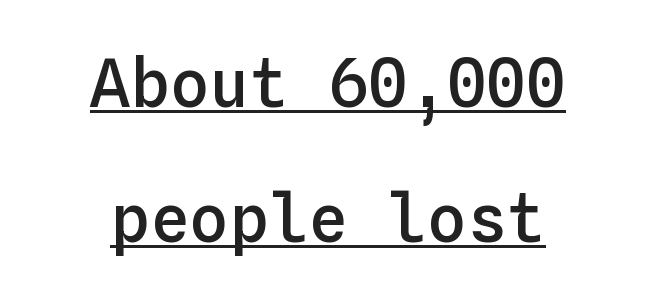
{"italic": "no", "bold": "semi", "weight": "semibold", "width": "normal", "stroke_contrast": "low", "x_height": "medium", "monospaced": "yes", "underline": "yes", "align": "center", "line_spacing": "loose", "line_spacing_ratio": 2.04, "letter_spacing": "normal", "letter_spacing_em": 0.0, "glyph_px": 66}
